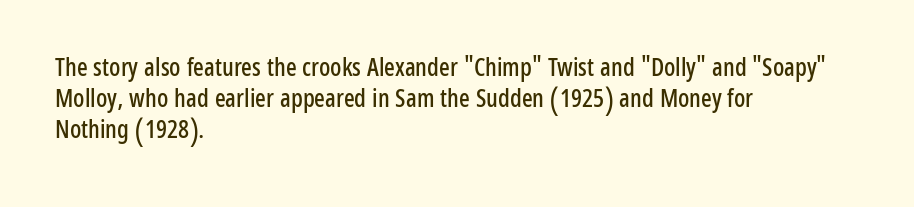
Q: Is the text italic (slanted)? A: No, it is upright.
Q: Is the text underlined? A: No.
Q: How is the paragraph aligned? A: Left-aligned.
Q: Is the spacing between letters normal or unusually wide? A: Normal.
